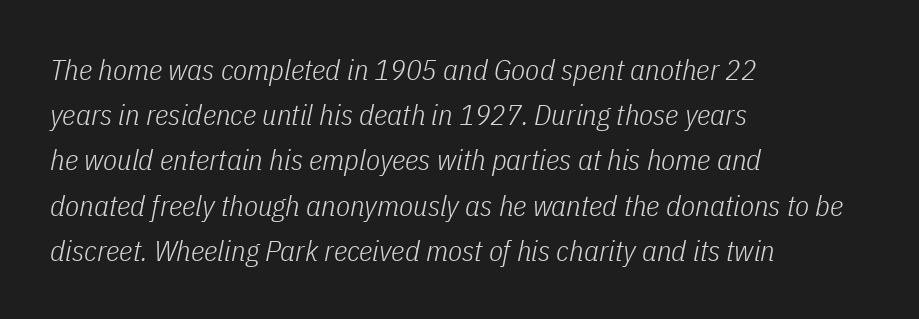
{"italic": "yes", "lean": "right", "slant_degrees": 11, "bold": "no", "weight": "light", "width": "condensed", "stroke_contrast": "low", "x_height": "medium", "monospaced": "no", "underline": "no", "align": "left", "line_spacing": "normal", "line_spacing_ratio": 1.56, "letter_spacing": "normal", "letter_spacing_em": 0.0, "glyph_px": 29}
